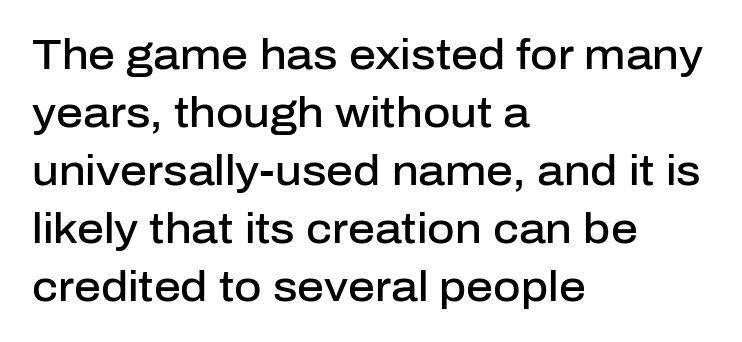
The characters display no serif detailing; their extremities are plain. Alignment: flush left. Unlike italic type, these characters show no tilt at all. The sample has been set in demibold, a notch under bold. Is this a fixed-width face? No — the glyphs have proportional, varying widths.
